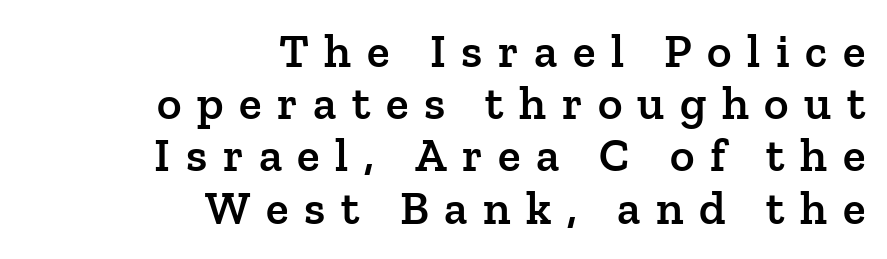
Q: Is the text bold? A: Semi-bold.
Q: Is the text italic (slanted)? A: No, it is upright.
Q: Is the typeface a serif or a sans-serif typeface? A: Serif.
Q: Is the text underlined? A: No.
Q: How is the paragraph aligned? A: Right-aligned.
Q: Is the spacing between letters normal or unusually wide? A: Unusually wide.
Q: Is the spacing between lines tight, normal or loose? A: Tight.
Q: Width (condensed, normal, or wide)? A: Normal.
Q: Stroke contrast? A: Low.
Q: x-height? A: Medium.
Q: Monospaced? A: No.
